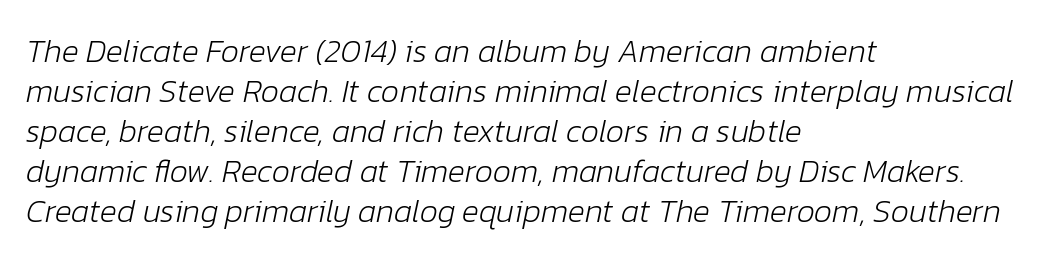
The zone under the glyphs is completely vacant. Bold? No — there's no thickening of the strokes. Character widths vary here, with narrow letters taking less room than wide ones. Summary of vertical rhythm: regular, with standard interline spacing. Standard letterfit; no display-style spreading of the glyphs.
